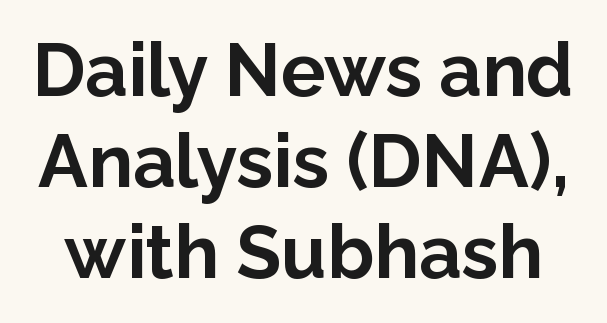
A bare baseline throughout the passage. Posture: vertical. Serifs: no, the terminals of the letterforms are clean. The letters sit at their default tracking, neither squeezed nor spread. Strokes here are thick enough to call this a true bold. Varying glyph widths throughout — classic text-font behaviour.
